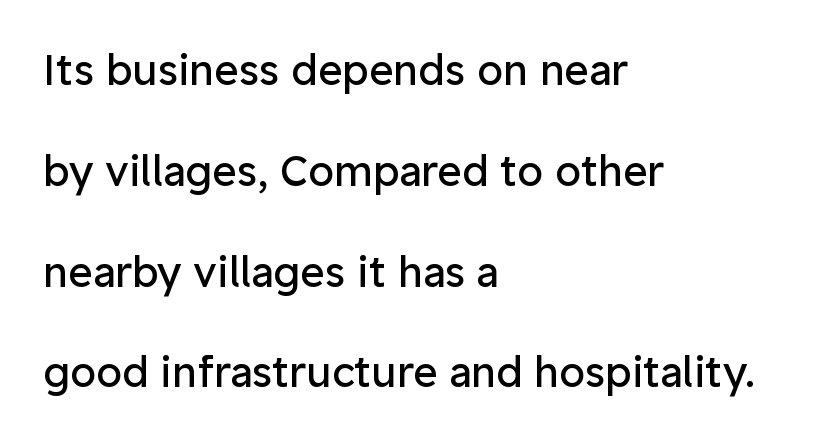
Q: Is the text bold? A: No.
Q: Is the text italic (slanted)? A: No, it is upright.
Q: Is the typeface a serif or a sans-serif typeface? A: Sans-serif.
Q: Is the text underlined? A: No.
Q: How is the paragraph aligned? A: Left-aligned.
Q: Is the spacing between letters normal or unusually wide? A: Normal.
Q: Is the spacing between lines tight, normal or loose? A: Loose.
Q: Width (condensed, normal, or wide)? A: Normal.
Q: Stroke contrast? A: Low.
Q: x-height? A: Medium.
Q: Monospaced? A: No.
